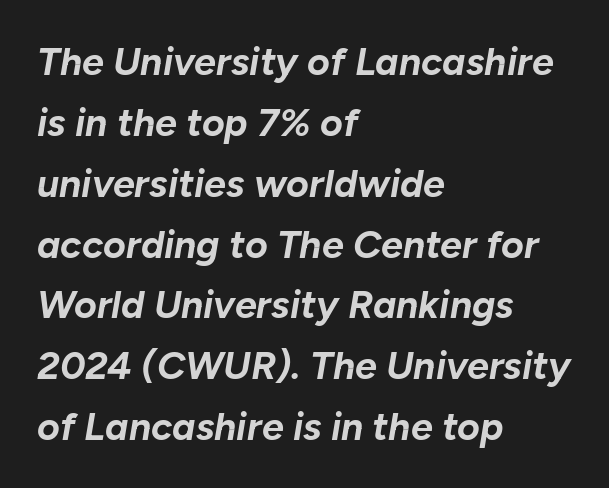
{"italic": "yes", "lean": "right", "slant_degrees": 10, "bold": "yes", "weight": "bold", "width": "normal", "stroke_contrast": "low", "x_height": "medium", "monospaced": "no", "underline": "no", "align": "left", "line_spacing": "normal", "line_spacing_ratio": 1.56, "letter_spacing": "normal", "letter_spacing_em": 0.0, "glyph_px": 39}
